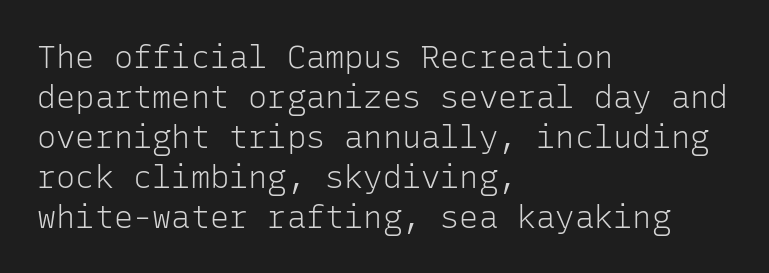
{"serif": "no", "italic": "no", "bold": "no", "weight": "light", "width": "normal", "stroke_contrast": "low", "x_height": "medium", "monospaced": "yes", "underline": "no", "align": "left", "line_spacing": "normal", "line_spacing_ratio": 1.25, "letter_spacing": "normal", "letter_spacing_em": 0.0, "glyph_px": 32}
